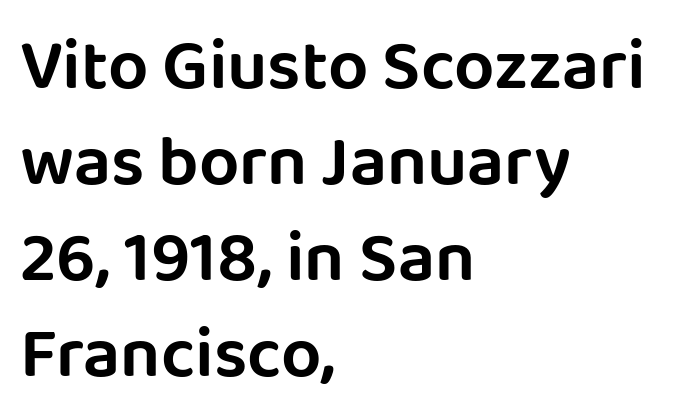
The image shows 71 px sans-serif type, upright; set left-aligned, normal line spacing (1.35x), normal letter spacing, not underlined; low stroke contrast and a large x-height.
